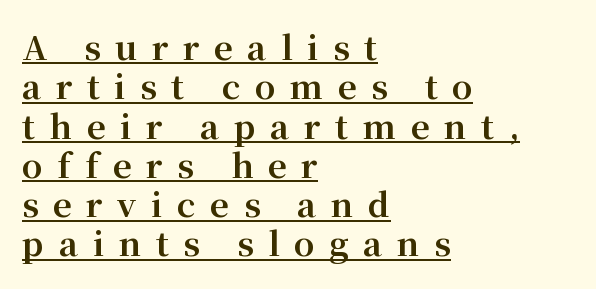
The image shows 33 px bold serif type, upright; set left-aligned, line spacing 1.19x, unusually wide letter spacing (+0.44 em), underlined; medium stroke contrast and a medium x-height.
